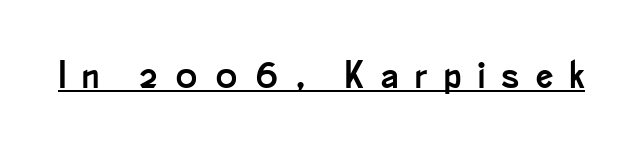
Is there any slant? The stems are plumb. What decoration does the sample have? An underline. You could not count columns in this text — the font is proportionally spaced. This rendering widens character spacing well past its baseline value. A typesetter would label this face a sans.
